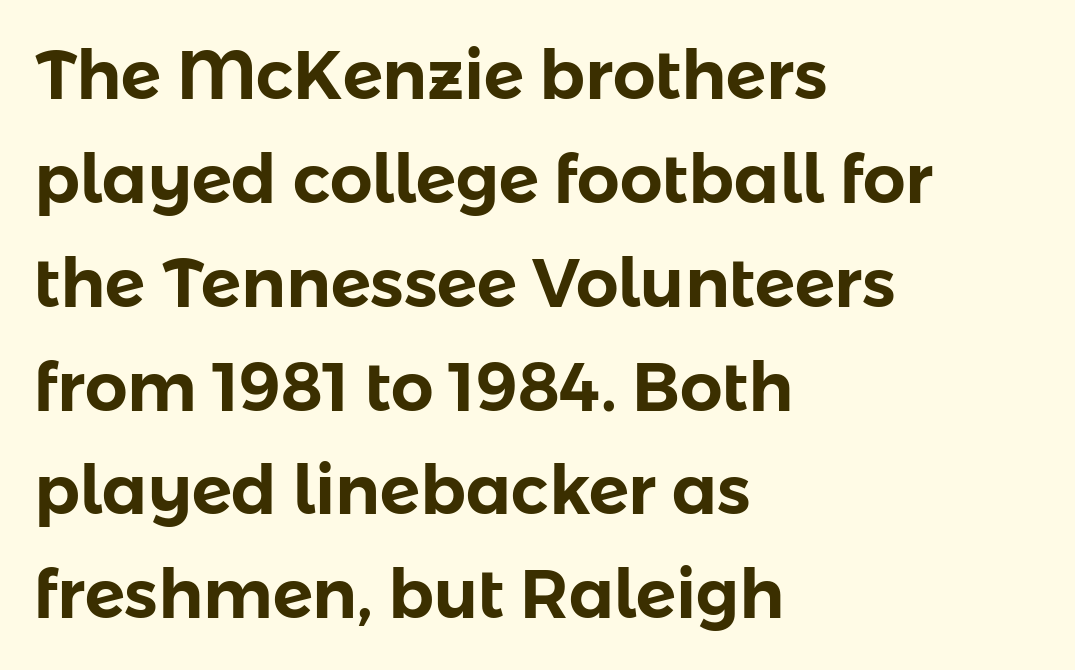
{"serif": "no", "italic": "no", "width": "normal", "stroke_contrast": "low", "x_height": "medium", "monospaced": "no", "underline": "no", "align": "left", "line_spacing": "normal", "line_spacing_ratio": 1.55, "letter_spacing": "normal", "letter_spacing_em": 0.0, "glyph_px": 67}
